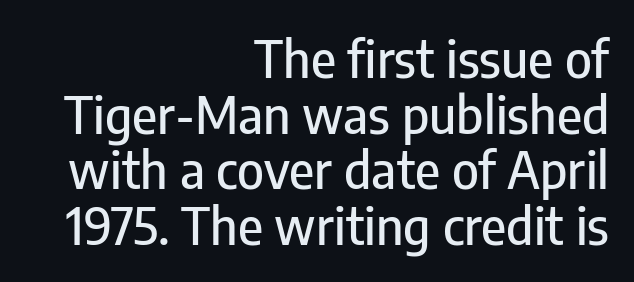
{"serif": "no", "italic": "no", "width": "condensed", "stroke_contrast": "low", "x_height": "medium", "monospaced": "no", "underline": "no", "align": "right", "line_spacing": "tight", "line_spacing_ratio": 1.09, "letter_spacing": "normal", "letter_spacing_em": 0.0, "glyph_px": 51}
